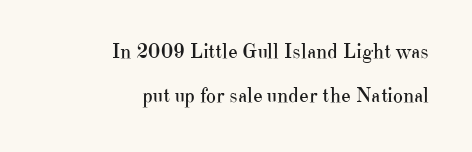
Q: Is the text bold? A: No.
Q: Is the text italic (slanted)? A: No, it is upright.
Q: Is the text underlined? A: No.
Q: How is the paragraph aligned? A: Right-aligned.
Q: Is the spacing between letters normal or unusually wide? A: Normal.
Q: Is the spacing between lines tight, normal or loose? A: Loose.
